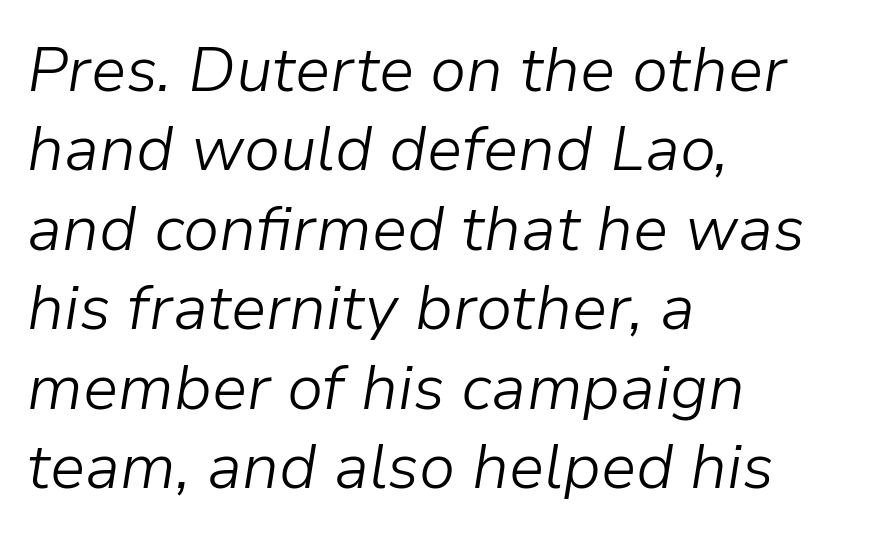
Every character sits at an angle, as italics do. No heavy texture on the line: the type isn't bold. The rendering uses natural spacing where letterforms have individual widths. The rendering anchors every line to the left-hand side.
